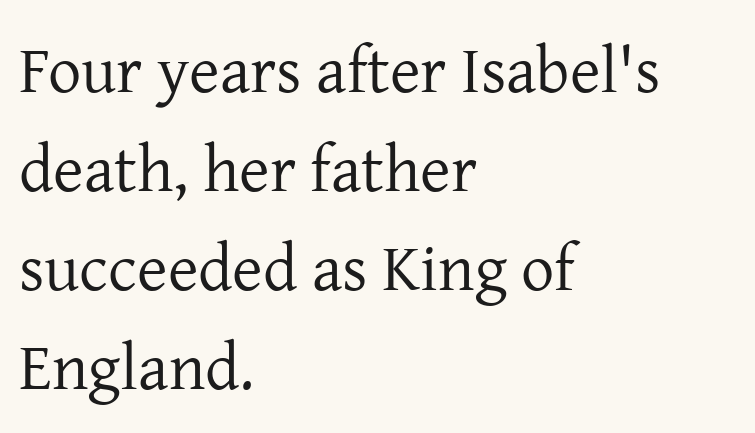
{"serif": "yes", "italic": "no", "bold": "no", "weight": "regular", "width": "normal", "stroke_contrast": "low", "x_height": "medium", "monospaced": "no", "underline": "no", "align": "left", "line_spacing": "normal", "line_spacing_ratio": 1.5, "letter_spacing": "normal", "letter_spacing_em": 0.0, "glyph_px": 66}
